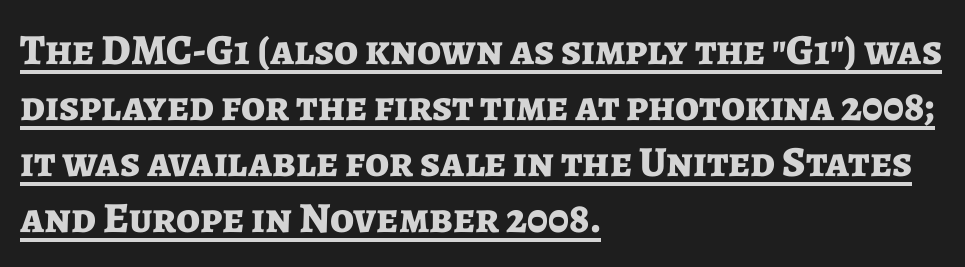
Q: Is the text bold? A: Yes.
Q: Is the text italic (slanted)? A: No, it is upright.
Q: Is the typeface a serif or a sans-serif typeface? A: Sans-serif.
Q: Is the text underlined? A: Yes.
Q: How is the paragraph aligned? A: Left-aligned.
Q: Is the spacing between letters normal or unusually wide? A: Normal.
Q: Is the spacing between lines tight, normal or loose? A: Normal.
Q: Width (condensed, normal, or wide)? A: Normal.
Q: Stroke contrast? A: Low.
Q: x-height? A: Medium.
Q: Monospaced? A: No.
